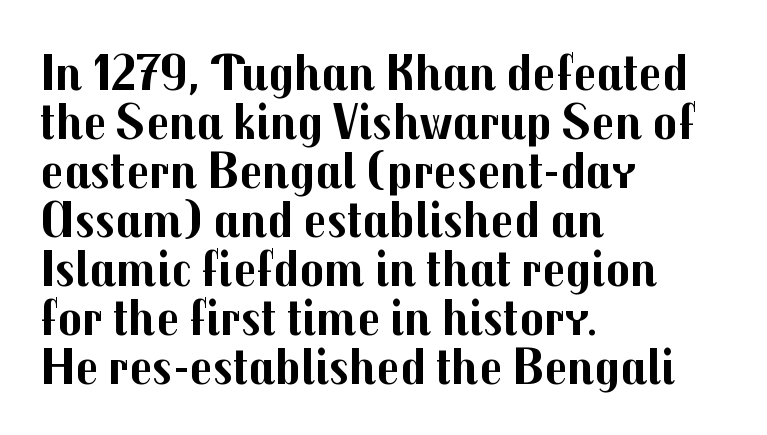
The image shows 51 px bold sans-serif type, upright; set left-aligned, tight line spacing (0.96x), normal letter spacing, not underlined; medium stroke contrast and a medium x-height.
